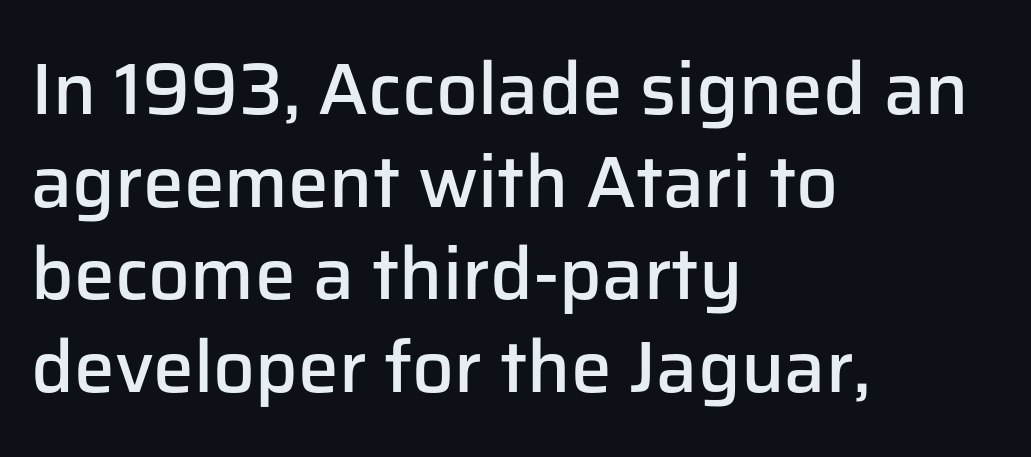
Do the characters align in a grid? No, the font is proportional. The letters sit at their default tracking, neither squeezed nor spread. This is the regular roman posture of the typeface. Serifs: no, the terminals of the letterforms are clean. The text block is weighted toward the left margin, trailing off unevenly rightward. Regular leading.
